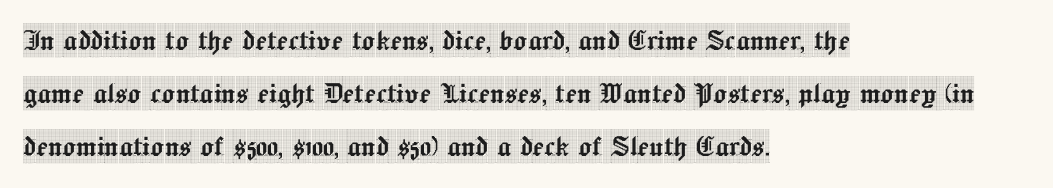
{"serif": "yes", "italic": "no", "width": "condensed", "x_height": "large", "monospaced": "no", "underline": "no", "align": "left", "line_spacing": "normal", "line_spacing_ratio": 1.56, "letter_spacing": "normal", "letter_spacing_em": 0.0, "glyph_px": 34}
